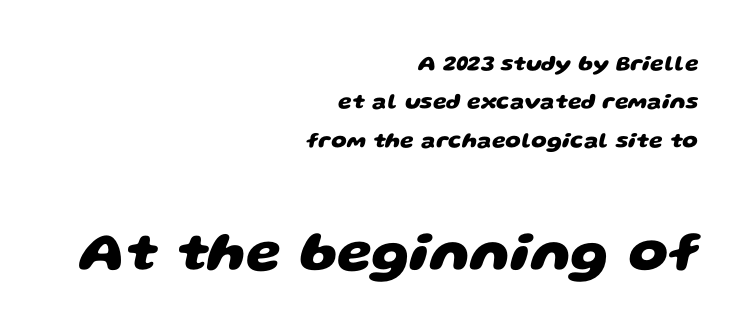
{"serif": "no", "bold": "yes", "weight": "heavy", "width": "wide", "stroke_contrast": "low", "x_height": "large", "monospaced": "no", "underline": "no", "align": "right", "line_spacing_ratio": 1.74, "letter_spacing": "normal", "letter_spacing_em": 0.0, "larger_block": "second", "size_ratio": 2.55, "glyph_px": 56}
